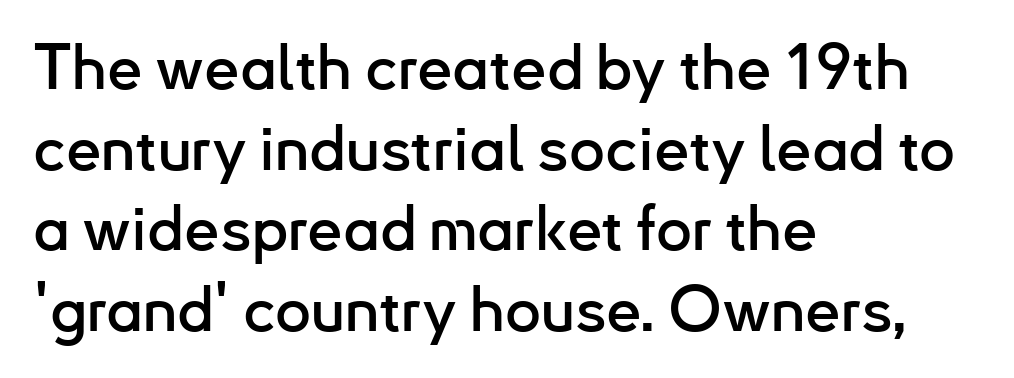
The compositor pushed each line to the left boundary. Lines of text with bare space underneath. Tracking value appears to be zero — textbook default spacing. The axis of the letterforms is exactly vertical.
